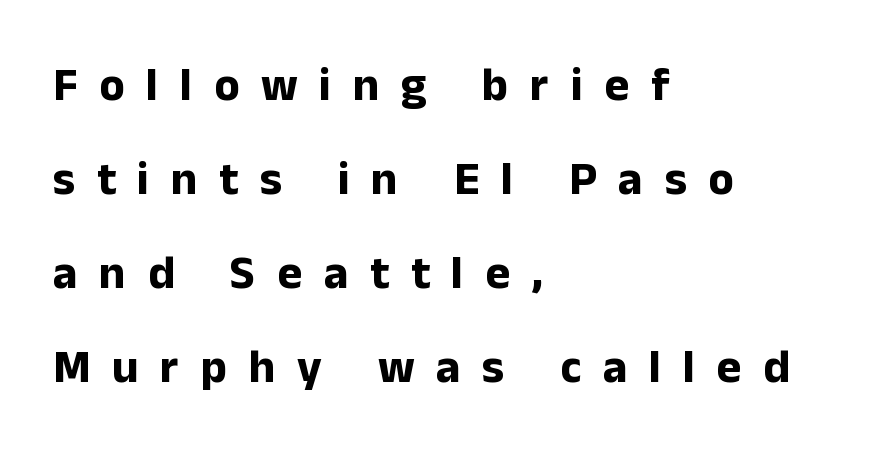
What stands out about the letter spacing? Its width — letters are far apart. Set as a true bold cut, around the 700 mark. A typesetter would mark this as roman, not italic. Proportional: the letters do not fall into vertical columns. Underlining? Definitely not there. If you measured baseline to baseline, you'd find a long distance.
